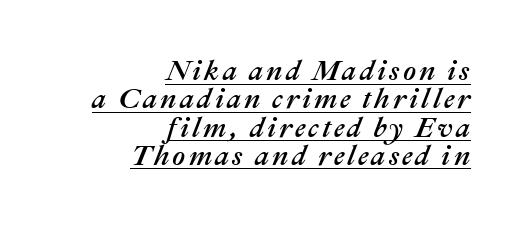
{"italic": "yes", "lean": "right", "slant_degrees": 22, "width": "normal", "stroke_contrast": "medium", "x_height": "medium", "monospaced": "no", "underline": "yes", "align": "right", "line_spacing": "tight", "line_spacing_ratio": 1.01, "glyph_px": 28}
